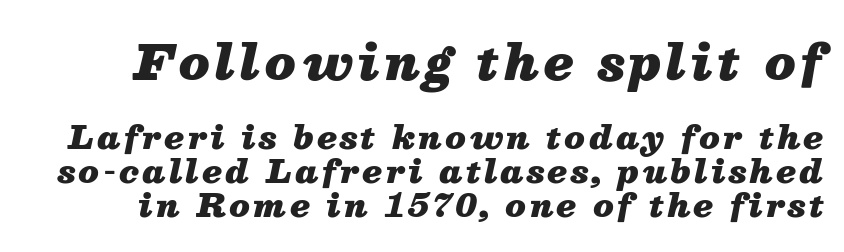
Q: Is the text bold? A: Yes.
Q: Is the text italic (slanted)? A: Yes, it leans right by about 13 degrees.
Q: Is the text underlined? A: No.
Q: Is the spacing between lines tight, normal or loose? A: Tight.
Q: Which block of text is set in a larger size, the first (top) or the second (bottom)? A: The first (top) one.
Q: Width (condensed, normal, or wide)? A: Normal.
Q: Stroke contrast? A: Medium.
Q: x-height? A: Medium.
Q: Monospaced? A: No.
